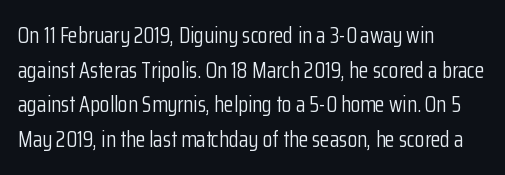
The image shows 22 px text type, upright; set left-aligned, normal line spacing (1.57x), normal letter spacing, not underlined.
